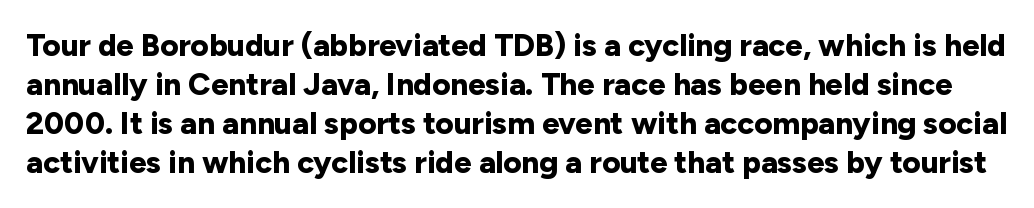
The image shows 31 px bold sans-serif type, upright; set normal line spacing (1.26x), normal letter spacing, not underlined; low stroke contrast and a medium x-height.
